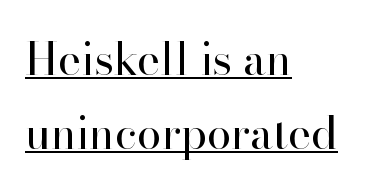
The image shows 44 px regular-weight serif type, upright; set left-aligned, normal line spacing (1.68x), normal letter spacing, underlined; high stroke contrast and a small x-height.
